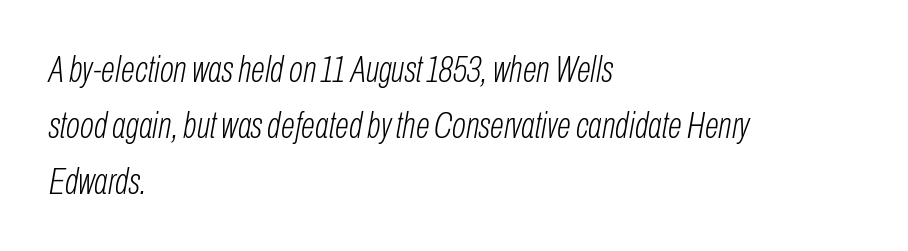
The image shows 37 px light, condensed type, italic (leaning right); set left-aligned, normal line spacing (1.51x), normal letter spacing, not underlined; low stroke contrast and a medium x-height.
